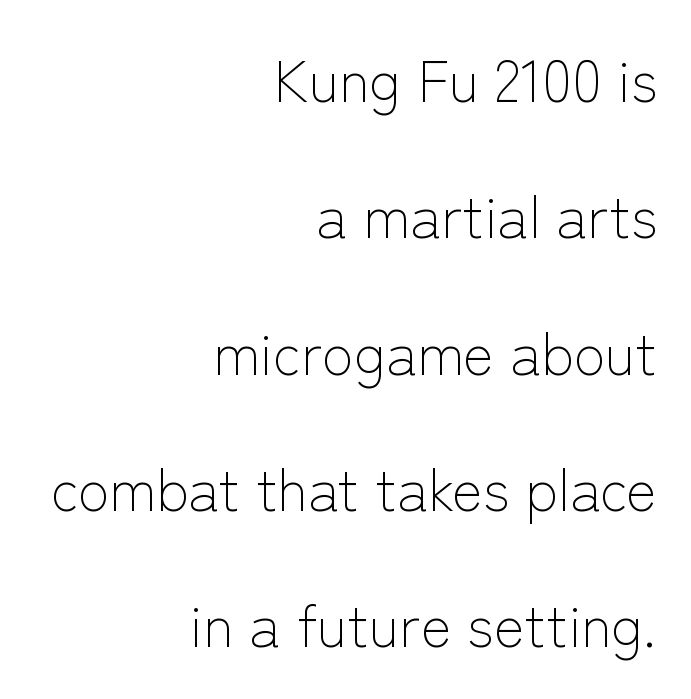
The image shows 58 px light sans-serif type, upright; set right-aligned, loose line spacing (2.35x), normal letter spacing, not underlined; low stroke contrast and a medium x-height.
